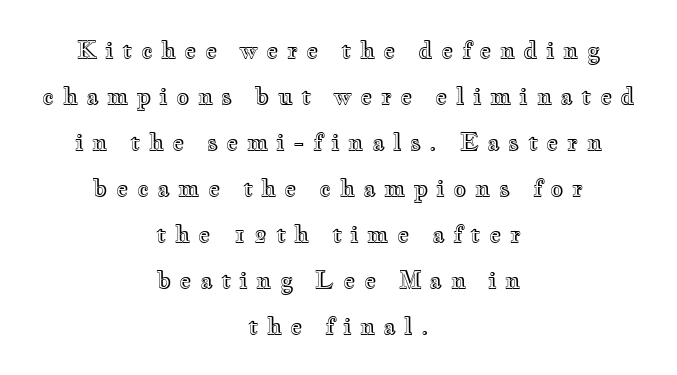
Only glyphs here, with clear space below each row. Horizontal alignment here is central, giving a formal, balanced look. Ascenders rise straight up at ninety degrees. A great deal of white space separates one row of letters from the next.
